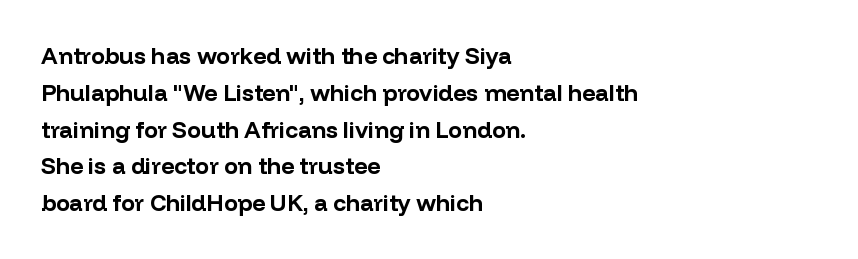
Q: Is the text bold? A: Yes.
Q: Is the text italic (slanted)? A: No, it is upright.
Q: Is the text underlined? A: No.
Q: How is the paragraph aligned? A: Left-aligned.
Q: Is the spacing between letters normal or unusually wide? A: Normal.
Q: Is the spacing between lines tight, normal or loose? A: Normal.
